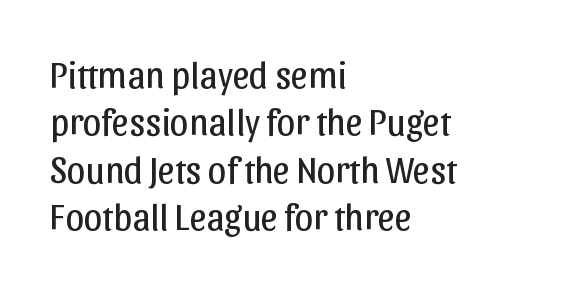
{"serif": "no", "italic": "no", "bold": "no", "weight": "regular", "width": "normal", "stroke_contrast": "low", "x_height": "medium", "monospaced": "no", "underline": "no", "align": "left", "line_spacing": "normal", "line_spacing_ratio": 1.28, "letter_spacing": "normal", "letter_spacing_em": 0.0, "glyph_px": 37}
